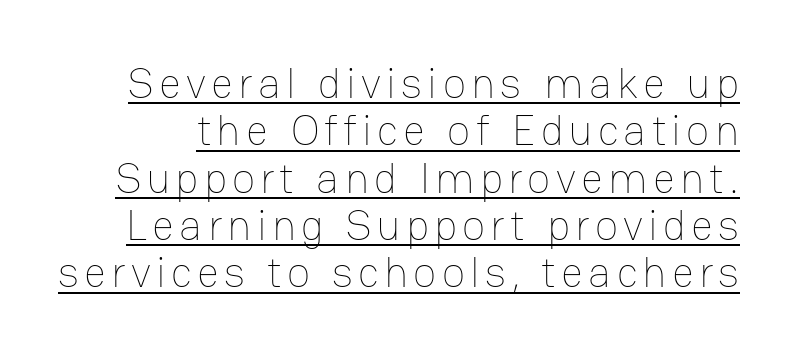
Q: Is the text bold? A: No.
Q: Is the text italic (slanted)? A: No, it is upright.
Q: Is the text underlined? A: Yes.
Q: Is the spacing between lines tight, normal or loose? A: Tight.
Q: Width (condensed, normal, or wide)? A: Normal.
Q: Stroke contrast? A: Low.
Q: x-height? A: Medium.
Q: Monospaced? A: No.
